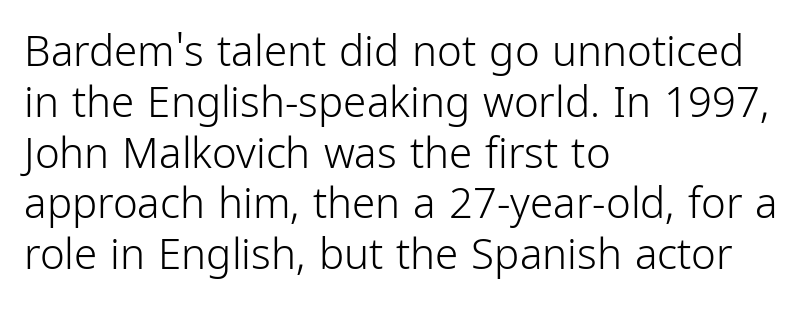
{"serif": "no", "italic": "no", "bold": "no", "weight": "light", "width": "condensed", "stroke_contrast": "low", "x_height": "medium", "monospaced": "no", "underline": "no", "align": "left", "line_spacing_ratio": 1.21, "letter_spacing": "normal", "letter_spacing_em": 0.0, "glyph_px": 42}
